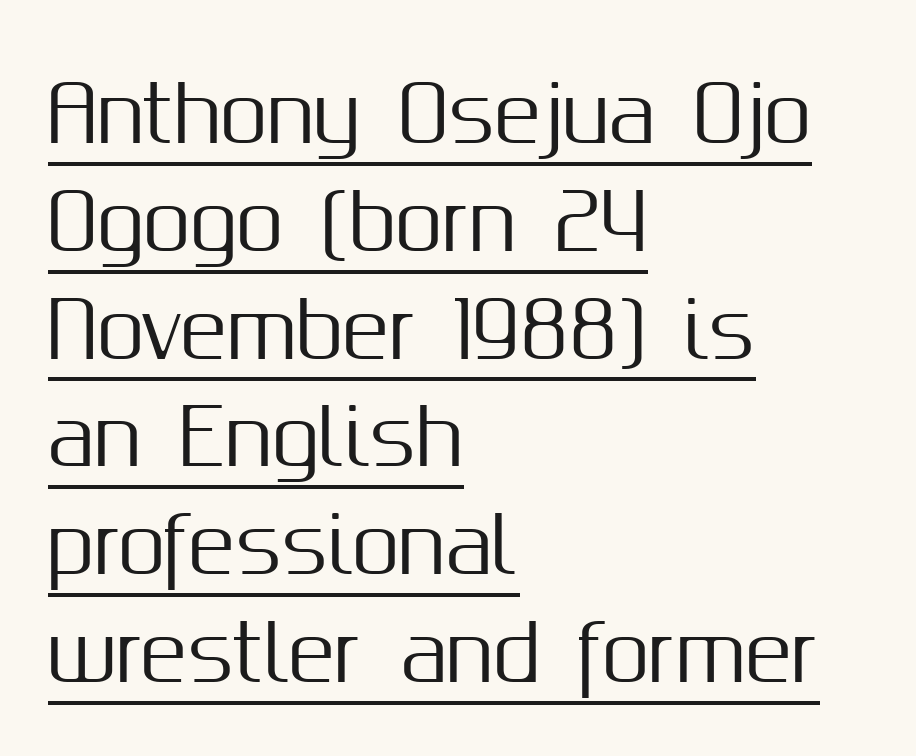
{"serif": "no", "italic": "no", "width": "normal", "stroke_contrast": "medium", "x_height": "medium", "monospaced": "no", "underline": "yes", "align": "left", "line_spacing": "normal", "line_spacing_ratio": 1.4, "letter_spacing": "normal", "letter_spacing_em": 0.0, "glyph_px": 77}
